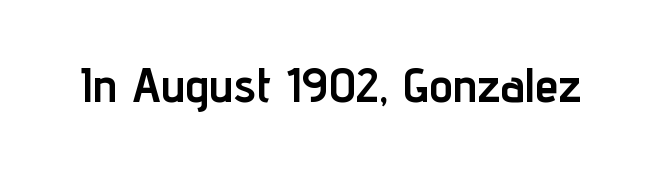
Q: Is the text bold? A: Yes.
Q: Is the text italic (slanted)? A: No, it is upright.
Q: Is the typeface a serif or a sans-serif typeface? A: Sans-serif.
Q: Is the text underlined? A: No.
Q: Is the spacing between letters normal or unusually wide? A: Normal.
Q: Width (condensed, normal, or wide)? A: Condensed.
Q: Stroke contrast? A: Low.
Q: x-height? A: Medium.
Q: Monospaced? A: No.
